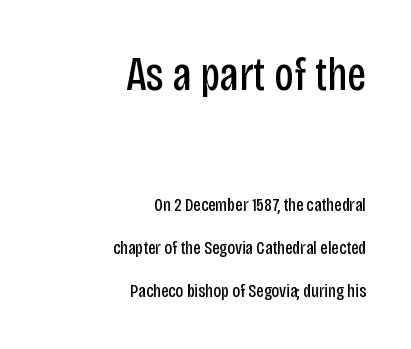
{"serif": "no", "italic": "no", "bold": "no", "weight": "regular", "width": "condensed", "stroke_contrast": "low", "x_height": "large", "monospaced": "no", "underline": "no", "align": "right", "line_spacing": "loose", "line_spacing_ratio": 2.28, "letter_spacing": "normal", "letter_spacing_em": 0.0, "larger_block": "first", "size_ratio": 2.53, "glyph_px": 48}
